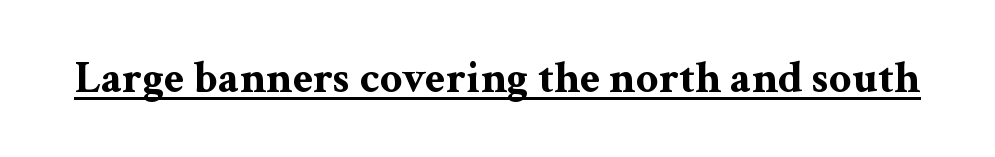
Q: Is the text bold? A: Yes.
Q: Is the text italic (slanted)? A: No, it is upright.
Q: Is the typeface a serif or a sans-serif typeface? A: Serif.
Q: Is the text underlined? A: Yes.
Q: Is the spacing between letters normal or unusually wide? A: Normal.
Q: Width (condensed, normal, or wide)? A: Wide.
Q: Stroke contrast? A: Medium.
Q: x-height? A: Medium.
Q: Monospaced? A: No.
